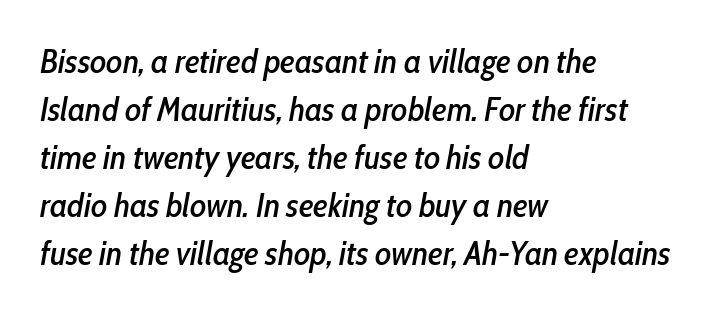
In terms of posture, this sample is oblique. Does the copy run flush right? No — it runs flush left. Is this a fixed-width face? No — the glyphs have proportional, varying widths. Check under the words: just untouched page. Characters follow at the spacing the type designer built in.
